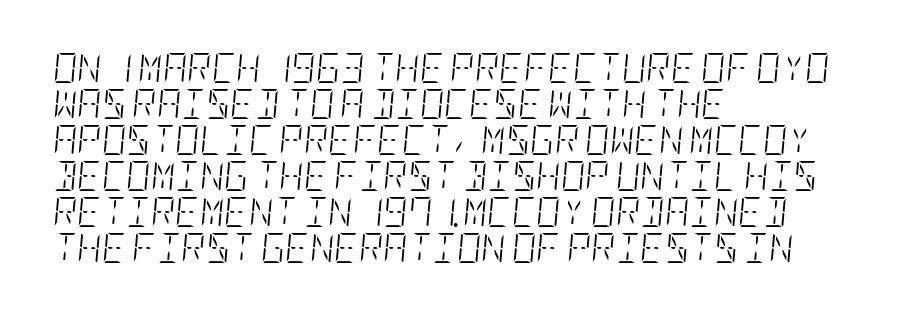
Slant detected: the letters are inclined. Just letters on the line, the space beneath them empty. Characters follow at the spacing the type designer built in. Notice how the passage keeps a crisp vertical edge on the left only. On a weight scale, this lands at 450 or below.
